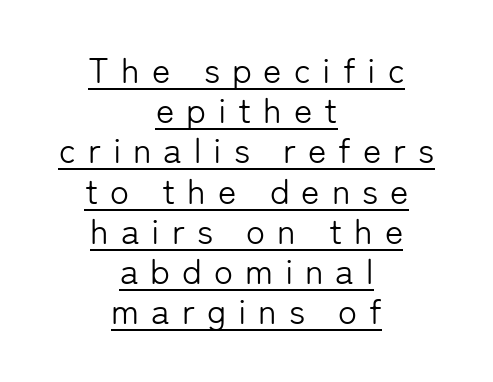
{"serif": "no", "italic": "no", "bold": "no", "weight": "light", "width": "normal", "stroke_contrast": "low", "x_height": "medium", "monospaced": "no", "underline": "yes", "align": "center", "line_spacing": "tight", "line_spacing_ratio": 1.15, "letter_spacing": "wide", "letter_spacing_em": 0.34, "glyph_px": 35}
